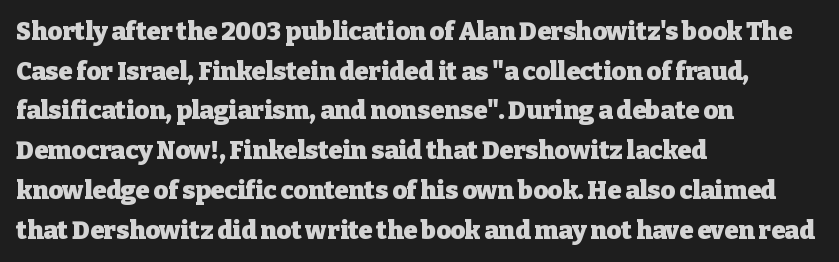
The words here are not underlined. Glyph-to-glyph distance matches everyday printed text. The rows are spaced the way most documents space them. The lettering holds an erect, upright posture throughout. Heavy-handed strokes throughout: this text is bold. Which margin do the lines hug? The left one — the right edge is uneven.
